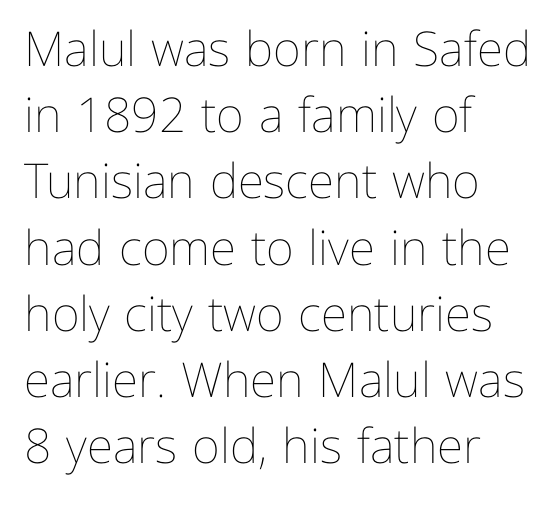
Inter-character spacing is left at the font's built-in metrics. Typeset ragged right — the left edge is the straight one. Nobody drew a line under any word here. The letters stand upright; this is a roman face. The passage shown is not bold in any degree. You could not count columns in this text — the font is proportionally spaced.
